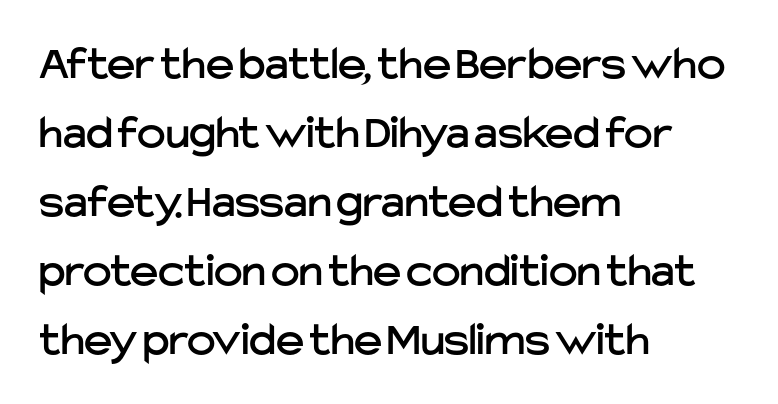
The image shows 48 px sans-serif type, upright; set left-aligned, normal line spacing (1.44x), normal letter spacing, not underlined; low stroke contrast and a medium x-height.
